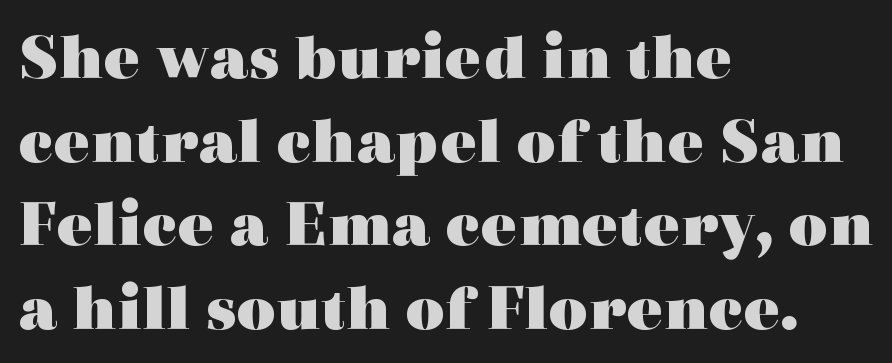
The image shows 68 px heavy, wide serif type, upright; set left-aligned, line spacing 1.23x, normal letter spacing, not underlined; a medium x-height.
